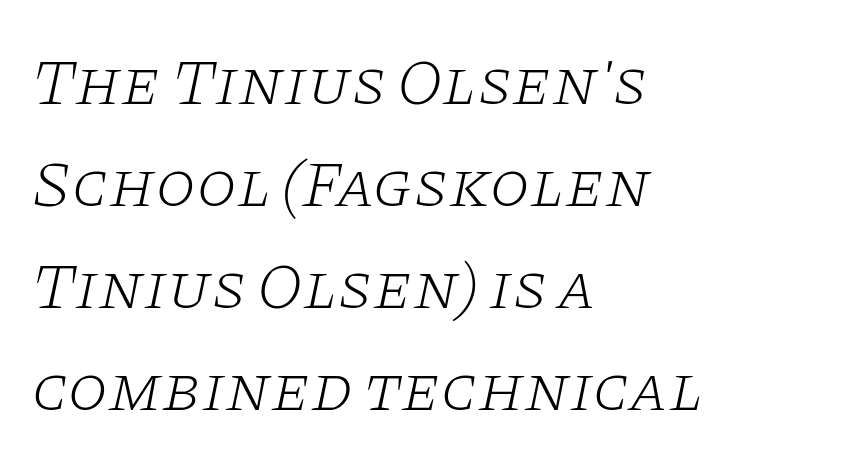
The image shows 65 px light, wide serif type, italic (leaning right); set left-aligned, normal line spacing (1.57x), normal letter spacing, not underlined; low stroke contrast and a large x-height.
